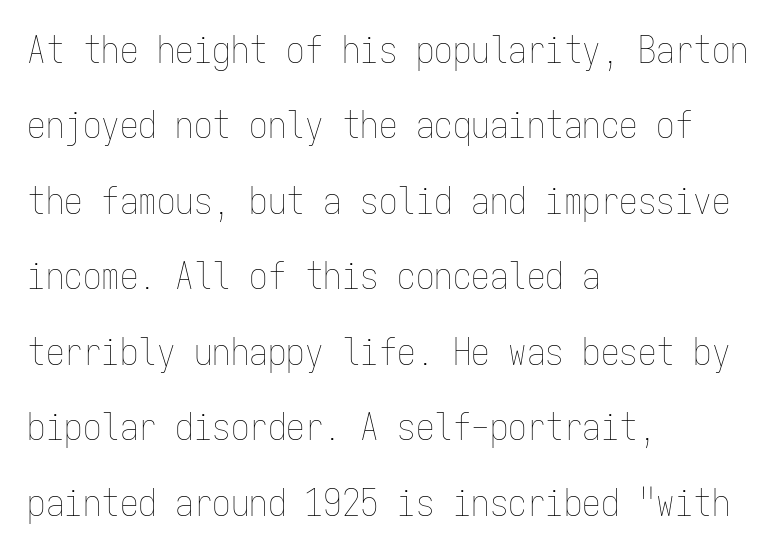
Words float on clear page, feet unadorned. Every character sits straight up, as roman type does. Think standard paragraph weight, or any step lighter than that. What's the leading like? Stretched, with rows far apart. Observe the ordinary spacing: letters are neighbours, not strangers.
